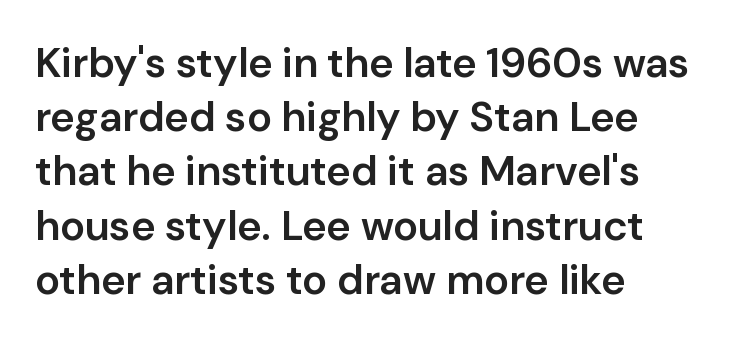
The image shows 42 px semibold sans-serif type, upright; set left-aligned, normal line spacing (1.29x), normal letter spacing, not underlined; low stroke contrast and a medium x-height.
